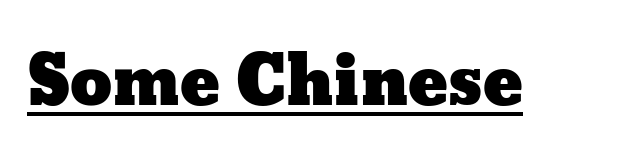
Q: Is the text italic (slanted)? A: No, it is upright.
Q: Is the text underlined? A: Yes.
Q: Is the spacing between letters normal or unusually wide? A: Normal.
Q: Width (condensed, normal, or wide)? A: Wide.
Q: Stroke contrast? A: Low.
Q: x-height? A: Medium.
Q: Monospaced? A: No.
